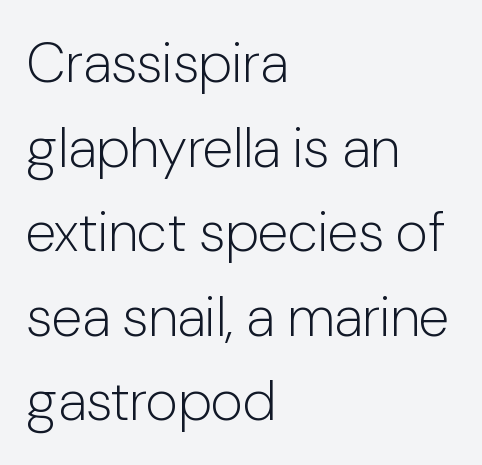
Q: Is the text bold? A: No.
Q: Is the text italic (slanted)? A: No, it is upright.
Q: Is the typeface a serif or a sans-serif typeface? A: Sans-serif.
Q: Is the text underlined? A: No.
Q: How is the paragraph aligned? A: Left-aligned.
Q: Is the spacing between letters normal or unusually wide? A: Normal.
Q: Is the spacing between lines tight, normal or loose? A: Normal.
Q: Width (condensed, normal, or wide)? A: Normal.
Q: Stroke contrast? A: Low.
Q: x-height? A: Medium.
Q: Monospaced? A: No.
